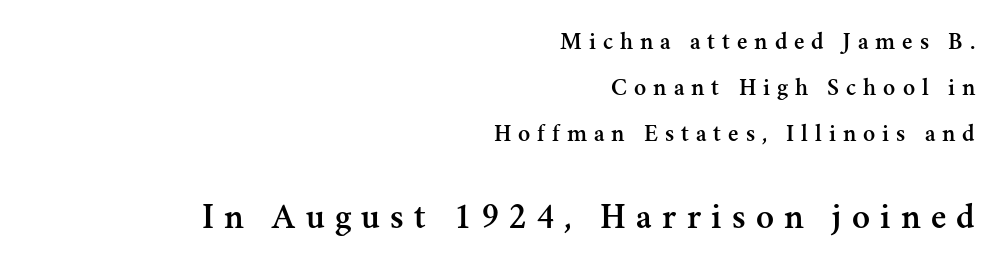
{"serif": "yes", "italic": "no", "width": "normal", "stroke_contrast": "medium", "x_height": "small", "monospaced": "no", "underline": "no", "align": "right", "line_spacing_ratio": 1.85, "letter_spacing": "wide", "letter_spacing_em": 0.28, "larger_block": "second", "size_ratio": 1.48, "glyph_px": 37}
